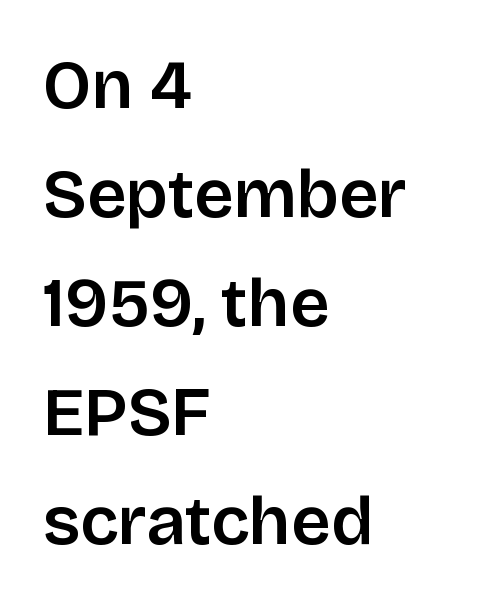
{"serif": "no", "italic": "no", "bold": "semi", "weight": "semibold", "width": "normal", "stroke_contrast": "low", "x_height": "large", "monospaced": "no", "underline": "no", "align": "left", "line_spacing": "normal", "line_spacing_ratio": 1.58, "letter_spacing": "normal", "letter_spacing_em": 0.0, "glyph_px": 69}
